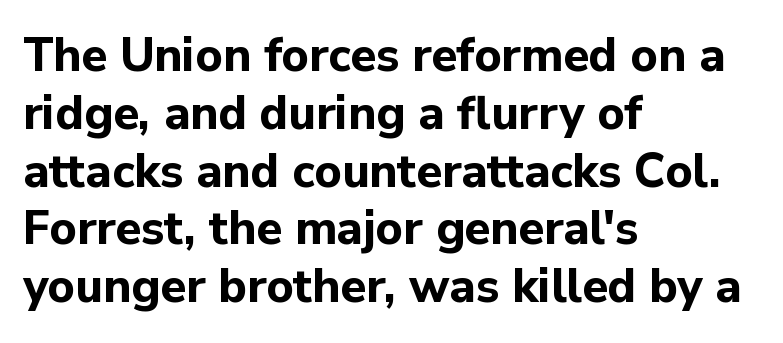
Q: Is the text bold? A: Yes.
Q: Is the text italic (slanted)? A: No, it is upright.
Q: Is the typeface a serif or a sans-serif typeface? A: Sans-serif.
Q: Is the text underlined? A: No.
Q: How is the paragraph aligned? A: Left-aligned.
Q: Is the spacing between letters normal or unusually wide? A: Normal.
Q: Width (condensed, normal, or wide)? A: Normal.
Q: Stroke contrast? A: Low.
Q: x-height? A: Medium.
Q: Monospaced? A: No.
